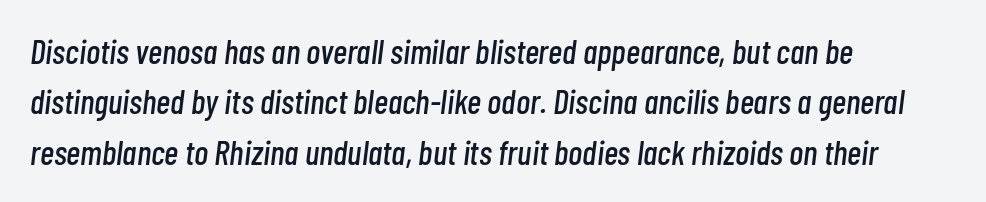
An italicized treatment has been applied to the whole sample. Honestly, the letter spacing is just normal — you wouldn't notice it. Character widths vary here, with narrow letters taking less room than wide ones. Has an underline been added? It has not. Which margin do the lines hug? The left one — the right edge is uneven.
